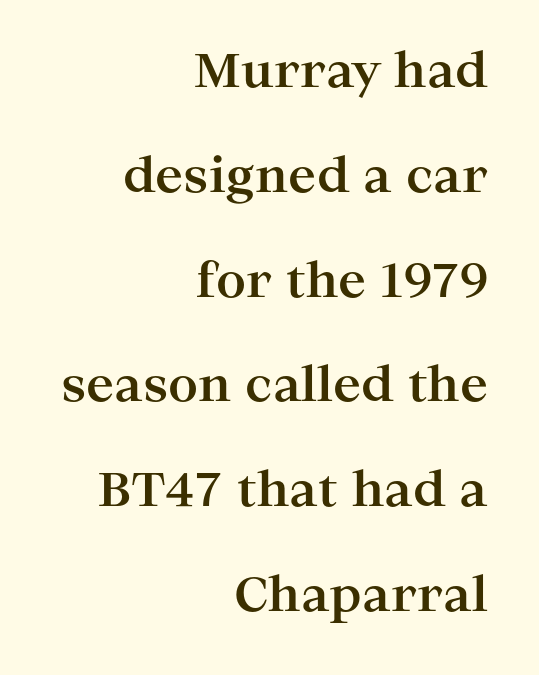
Q: Is the text bold? A: Yes.
Q: Is the text italic (slanted)? A: No, it is upright.
Q: Is the typeface a serif or a sans-serif typeface? A: Serif.
Q: Is the text underlined? A: No.
Q: How is the paragraph aligned? A: Right-aligned.
Q: Is the spacing between letters normal or unusually wide? A: Normal.
Q: Is the spacing between lines tight, normal or loose? A: Loose.
Q: Width (condensed, normal, or wide)? A: Wide.
Q: Stroke contrast? A: High.
Q: x-height? A: Medium.
Q: Monospaced? A: No.
